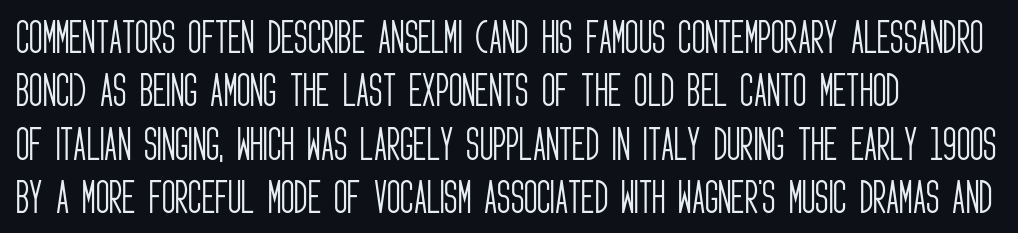
Q: Is the text bold? A: No.
Q: Is the text italic (slanted)? A: No, it is upright.
Q: Is the typeface a serif or a sans-serif typeface? A: Sans-serif.
Q: Is the text underlined? A: No.
Q: How is the paragraph aligned? A: Left-aligned.
Q: Is the spacing between letters normal or unusually wide? A: Normal.
Q: Is the spacing between lines tight, normal or loose? A: Normal.
Q: Width (condensed, normal, or wide)? A: Condensed.
Q: Stroke contrast? A: Low.
Q: x-height? A: Large.
Q: Monospaced? A: No.
